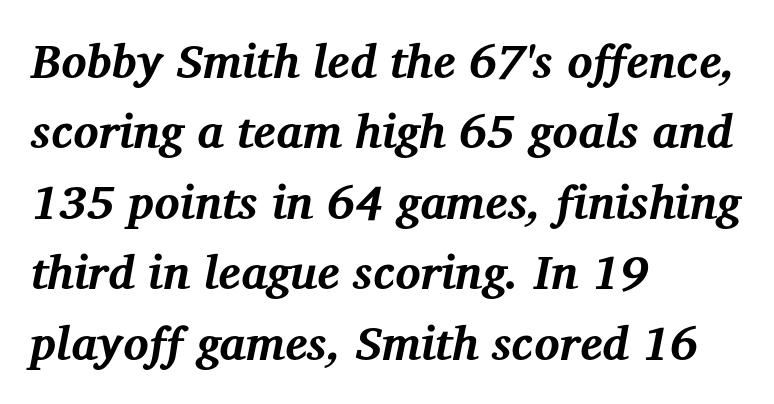
Q: Is the text bold? A: Yes.
Q: Is the text italic (slanted)? A: Yes, it leans right by about 12 degrees.
Q: Is the typeface a serif or a sans-serif typeface? A: Serif.
Q: Is the text underlined? A: No.
Q: How is the paragraph aligned? A: Left-aligned.
Q: Is the spacing between letters normal or unusually wide? A: Normal.
Q: Is the spacing between lines tight, normal or loose? A: Normal.
Q: Width (condensed, normal, or wide)? A: Normal.
Q: Stroke contrast? A: Medium.
Q: x-height? A: Medium.
Q: Monospaced? A: No.
